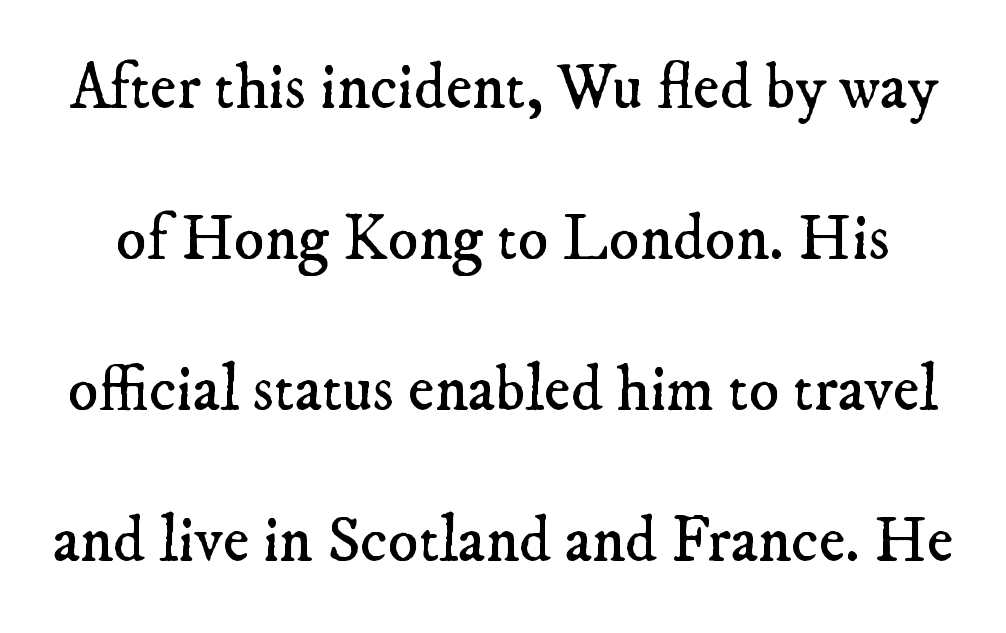
{"serif": "yes", "bold": "no", "weight": "regular", "width": "normal", "stroke_contrast": "low", "x_height": "small", "monospaced": "no", "underline": "no", "line_spacing": "loose", "line_spacing_ratio": 2.36, "letter_spacing": "normal", "letter_spacing_em": 0.0, "glyph_px": 64}
